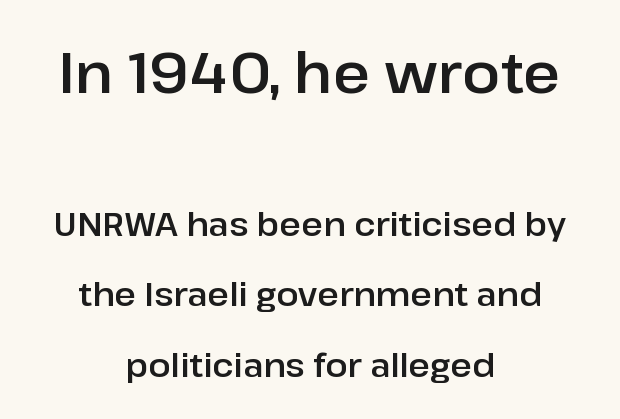
{"serif": "no", "italic": "no", "width": "normal", "stroke_contrast": "low", "x_height": "medium", "monospaced": "no", "underline": "no", "align": "center", "line_spacing": "loose", "line_spacing_ratio": 2.14, "letter_spacing": "normal", "letter_spacing_em": 0.0, "larger_block": "first", "size_ratio": 1.73, "glyph_px": 57}
